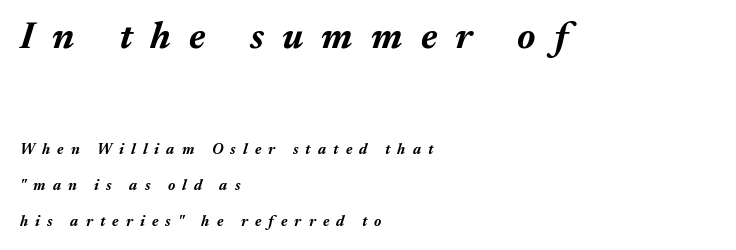
Emphasis by weight is at full strength: bold. Of the two passages, the one on top uses the larger point size. The rag falls on the right side of this text block. Does the leading feel generous? Absolutely, it's lavish.
